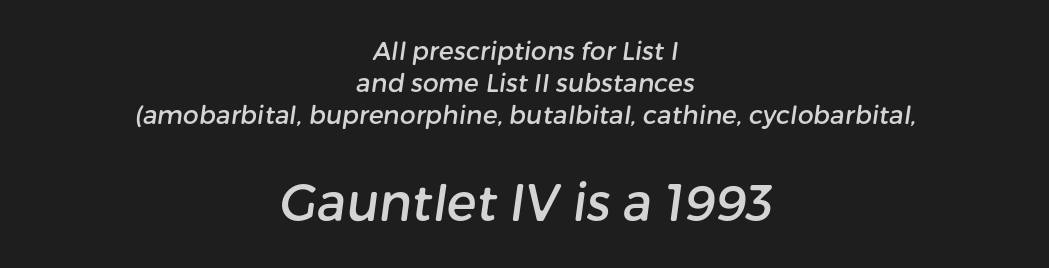
Spacing between characters is what you'd get straight out of the box. Here the designer chose a conventional face with non-uniform glyph widths. Larger block? The one below; the one above is distinctly smaller. A normal amount of white space separates one row of letters from the next. Glance below the letters and you will spot only blank space.
